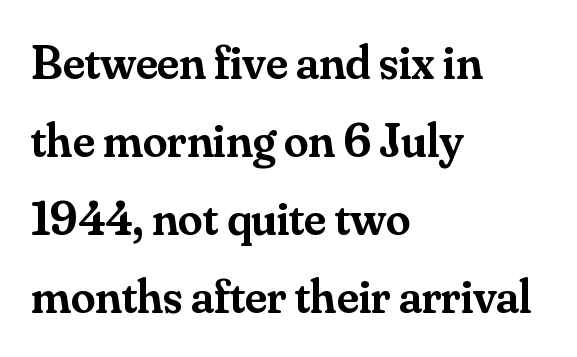
Each glyph is drawn with semibold strokes, heavier than normal yet not fully bold. Here the glyphs are tracked normally, forming tight word shapes. I'd call this a serif setting — the letters wear small feet. Quick note: not italic, upright. The face used here is proportionally spaced, like ordinary book or web type. Only glyphs here, with clear space below each row.
